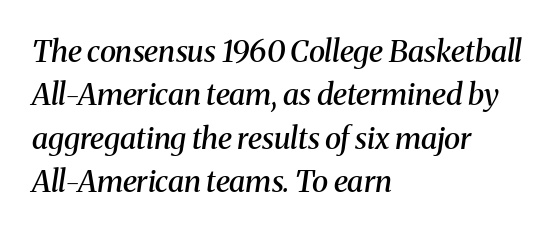
{"serif": "yes", "italic": "yes", "lean": "right", "slant_degrees": 8, "bold": "semi", "weight": "semibold", "width": "normal", "stroke_contrast": "medium", "x_height": "medium", "monospaced": "no", "underline": "no", "align": "left", "line_spacing": "normal", "line_spacing_ratio": 1.45, "letter_spacing": "normal", "letter_spacing_em": 0.0, "glyph_px": 30}
